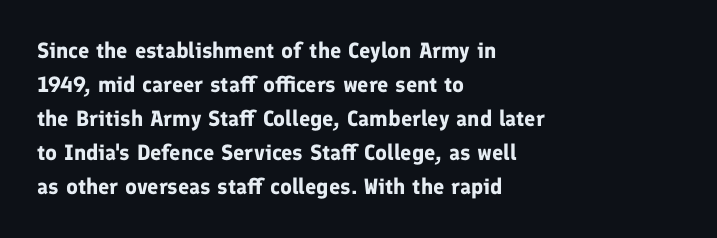
Q: Is the text bold? A: Yes.
Q: Is the text italic (slanted)? A: No, it is upright.
Q: Is the text underlined? A: No.
Q: How is the paragraph aligned? A: Left-aligned.
Q: Is the spacing between letters normal or unusually wide? A: Normal.
Q: Is the spacing between lines tight, normal or loose? A: Normal.
